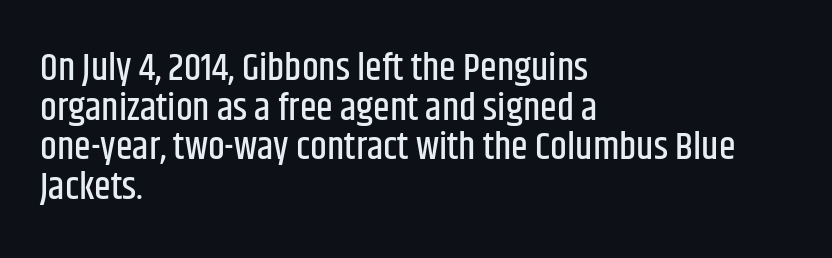
The image shows 38 px condensed sans-serif type, upright; set left-aligned, tight line spacing (1.04x), normal letter spacing, not underlined; low stroke contrast and a large x-height.
